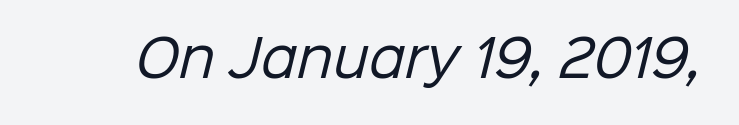
Q: Is the text bold? A: No.
Q: Is the typeface a serif or a sans-serif typeface? A: Sans-serif.
Q: Is the text underlined? A: No.
Q: Is the spacing between letters normal or unusually wide? A: Normal.
Q: Width (condensed, normal, or wide)? A: Normal.
Q: Stroke contrast? A: Low.
Q: x-height? A: Medium.
Q: Monospaced? A: No.
